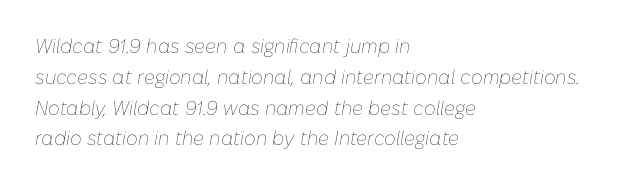
The image shows 20 px text type, italic (leaning right); set left-aligned, normal line spacing (1.54x), normal letter spacing, not underlined.
